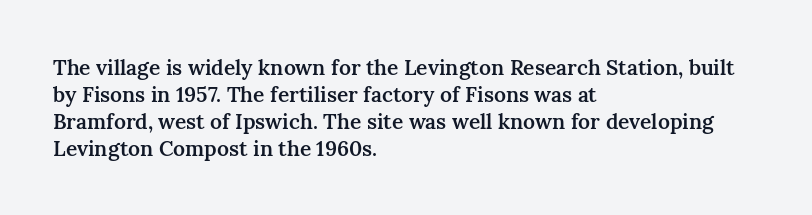
The image shows 21 px text type, upright; set left-aligned, normal line spacing (1.28x), normal letter spacing, not underlined.
